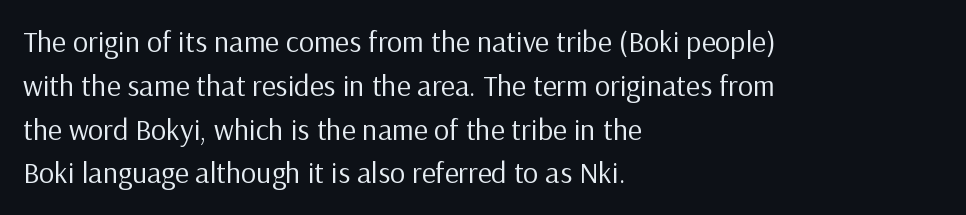
The image shows 30 px regular-weight sans-serif type, upright; set left-aligned, normal line spacing (1.46x), normal letter spacing, not underlined; low stroke contrast and a medium x-height.
